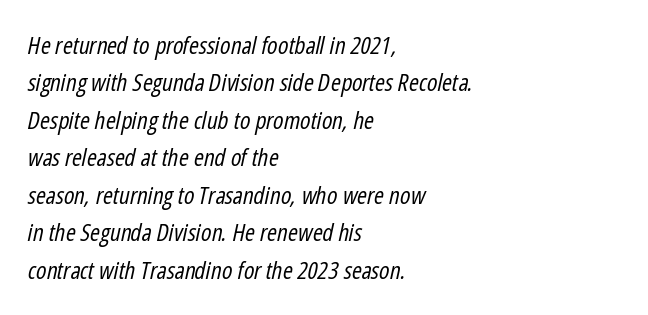
The image shows 24 px text type, italic (leaning right); set left-aligned, normal line spacing (1.56x), normal letter spacing, not underlined.
